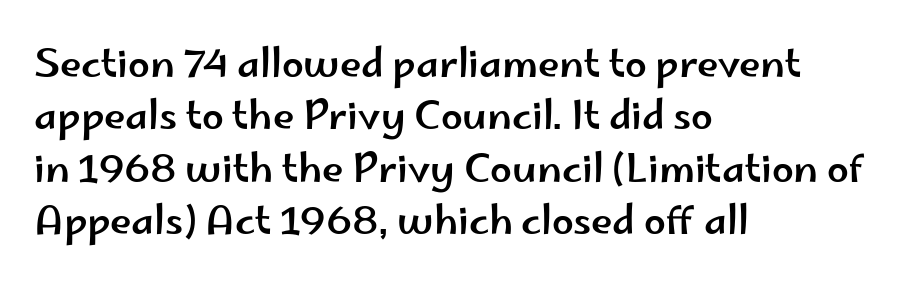
Varying glyph widths throughout — classic text-font behaviour. Observe the ordinary spacing: letters are neighbours, not strangers. The letters carry no serifs — their stems end cleanly without finishing strokes. This sample uses an upright cut, with every glyph sitting square on the baseline.
